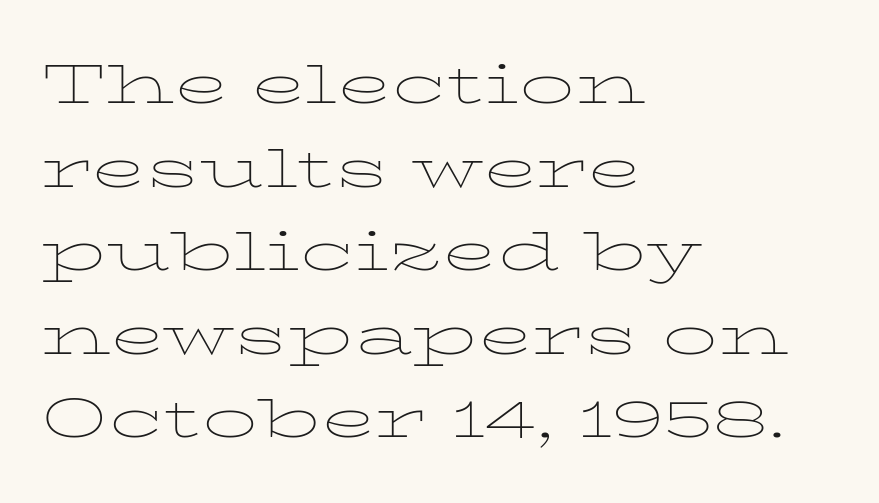
Q: Is the text bold? A: No.
Q: Is the text italic (slanted)? A: No, it is upright.
Q: Is the typeface a serif or a sans-serif typeface? A: Serif.
Q: Is the text underlined? A: No.
Q: How is the paragraph aligned? A: Left-aligned.
Q: Is the spacing between letters normal or unusually wide? A: Normal.
Q: Is the spacing between lines tight, normal or loose? A: Normal.
Q: Width (condensed, normal, or wide)? A: Wide.
Q: Stroke contrast? A: Low.
Q: x-height? A: Medium.
Q: Monospaced? A: No.
